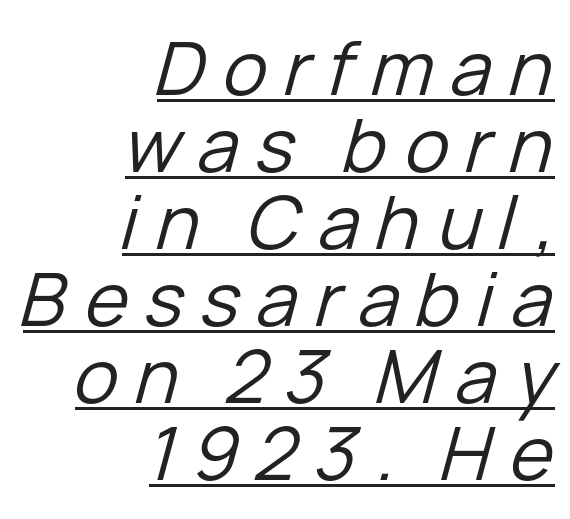
The image shows 74 px regular-weight type, italic (leaning right); set right-aligned, tight line spacing (1.04x), unusually wide letter spacing (+0.23 em), underlined; low stroke contrast and a medium x-height.
